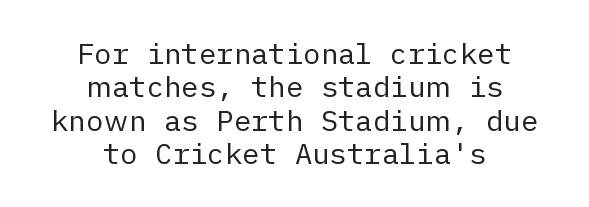
The lettering stays uniformly vertical, giving the passage a roman look. You could call the tracking neutral — neither tight nor loose. One-word summary of the alignment: center. Does the leading feel generous? Not at all — it's pinched. Letters have the restrained weight of plain body copy at most. Bare-footed words on every line.
